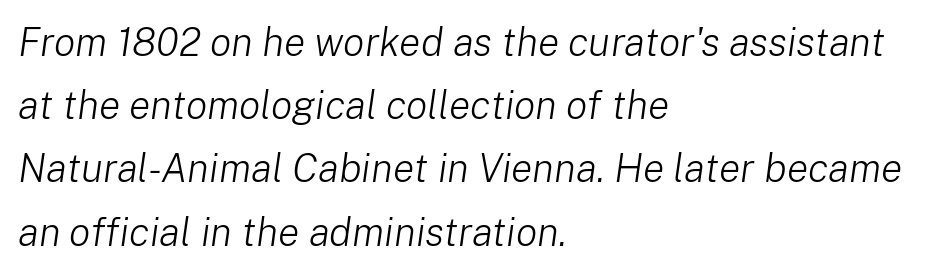
Q: Is the text bold? A: No.
Q: Is the text italic (slanted)? A: Yes, it leans right by about 8 degrees.
Q: Is the text underlined? A: No.
Q: How is the paragraph aligned? A: Left-aligned.
Q: Is the spacing between letters normal or unusually wide? A: Normal.
Q: Is the spacing between lines tight, normal or loose? A: Normal.
Q: Width (condensed, normal, or wide)? A: Normal.
Q: Stroke contrast? A: Low.
Q: x-height? A: Medium.
Q: Monospaced? A: No.
